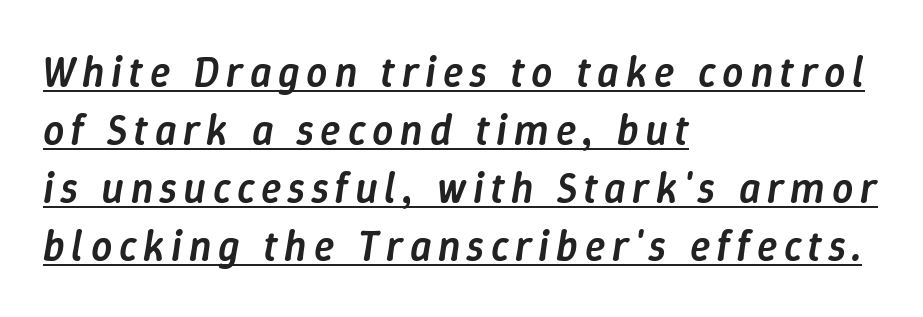
A typesetter would call this proportional, since set widths differ per character. Descenders here cross a horizontal rule under the line. Typesetter's note: demi weight, one step under bold. Characters are canted at an angle relative to the baseline's perpendicular.
